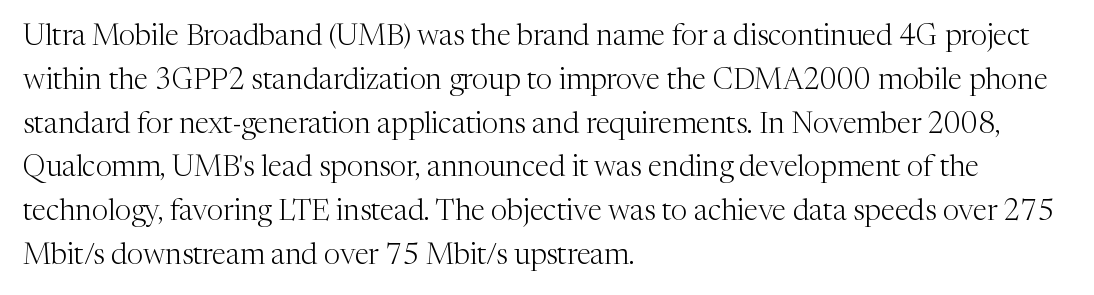
Q: Is the text bold? A: No.
Q: Is the text italic (slanted)? A: No, it is upright.
Q: Is the typeface a serif or a sans-serif typeface? A: Serif.
Q: Is the text underlined? A: No.
Q: How is the paragraph aligned? A: Left-aligned.
Q: Is the spacing between letters normal or unusually wide? A: Normal.
Q: Is the spacing between lines tight, normal or loose? A: Normal.
Q: Width (condensed, normal, or wide)? A: Normal.
Q: Stroke contrast? A: Medium.
Q: x-height? A: Medium.
Q: Monospaced? A: No.
